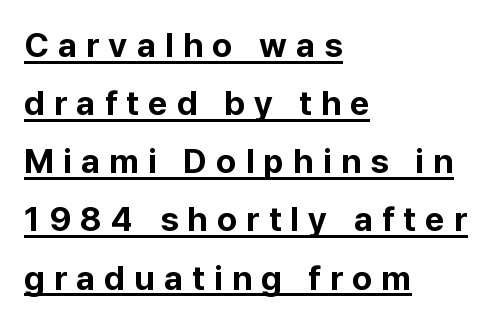
Designer's note — italics off, roman on. Substantial extra tracking has been applied to these lines. Does a line run under the words? Yes, clearly. Left-aligned paragraph, ragged on the right. Each letter's strokes conclude bluntly, with no projecting serifs.
